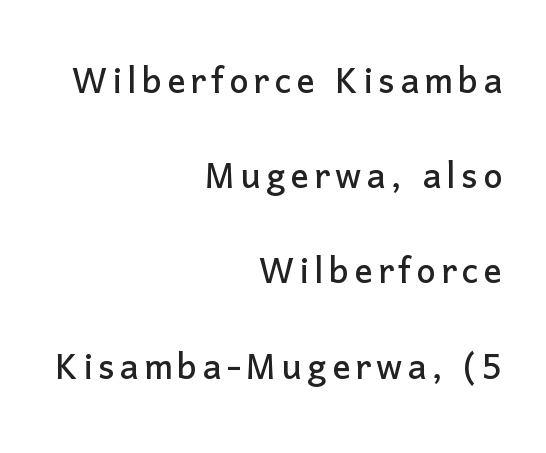
Q: Is the text italic (slanted)? A: No, it is upright.
Q: Is the typeface a serif or a sans-serif typeface? A: Sans-serif.
Q: Is the text underlined? A: No.
Q: How is the paragraph aligned? A: Right-aligned.
Q: Is the spacing between lines tight, normal or loose? A: Loose.
Q: Width (condensed, normal, or wide)? A: Normal.
Q: Stroke contrast? A: Low.
Q: x-height? A: Medium.
Q: Monospaced? A: No.
